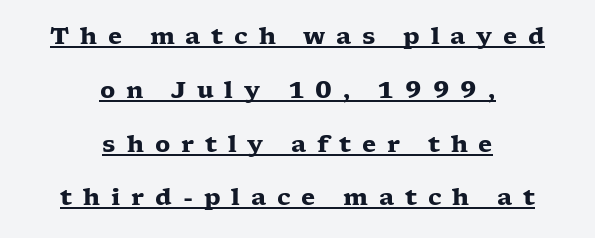
The compositor balanced each line on the midline. Each glyph is drawn with heavy, bold strokes. Words appear elongated and porous because spacing is wide. Ascenders rise straight up at ninety degrees.
